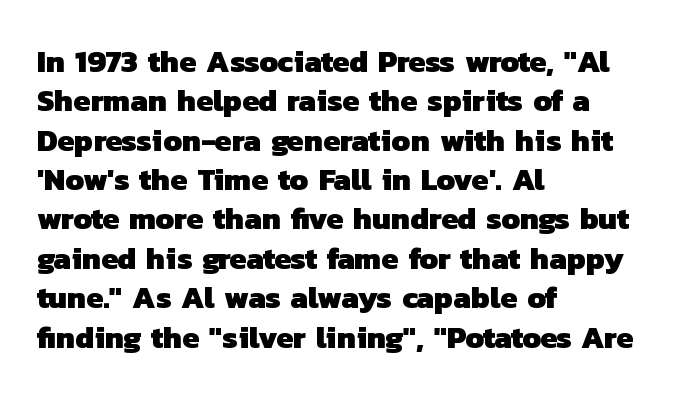
Q: Is the text bold? A: Yes.
Q: Is the typeface a serif or a sans-serif typeface? A: Sans-serif.
Q: Is the text underlined? A: No.
Q: How is the paragraph aligned? A: Left-aligned.
Q: Is the spacing between letters normal or unusually wide? A: Normal.
Q: Is the spacing between lines tight, normal or loose? A: Normal.
Q: Width (condensed, normal, or wide)? A: Normal.
Q: Stroke contrast? A: Low.
Q: x-height? A: Medium.
Q: Monospaced? A: No.
